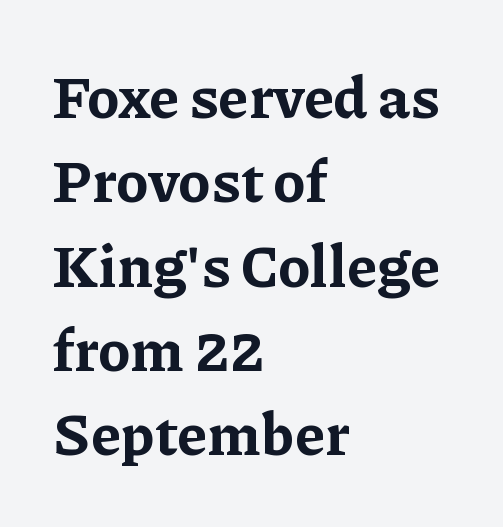
{"serif": "yes", "italic": "no", "bold": "yes", "weight": "bold", "width": "normal", "stroke_contrast": "low", "x_height": "medium", "monospaced": "no", "underline": "no", "align": "left", "line_spacing": "normal", "line_spacing_ratio": 1.43, "letter_spacing": "normal", "letter_spacing_em": 0.0, "glyph_px": 59}
